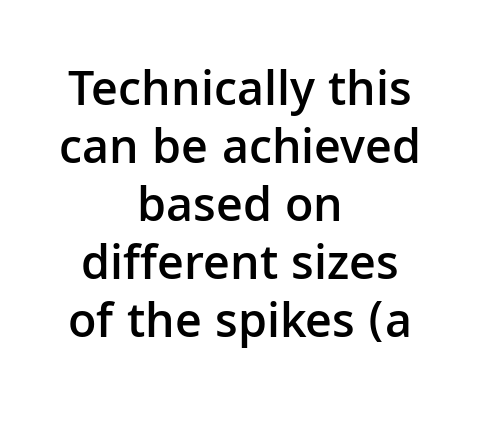
The image shows 50 px semibold sans-serif type, upright; set centered, line spacing 1.16x, normal letter spacing, not underlined; low stroke contrast and a medium x-height.
